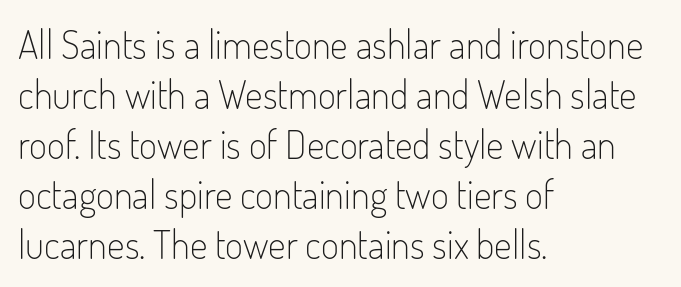
Q: Is the text bold? A: No.
Q: Is the text italic (slanted)? A: No, it is upright.
Q: Is the typeface a serif or a sans-serif typeface? A: Sans-serif.
Q: Is the text underlined? A: No.
Q: How is the paragraph aligned? A: Left-aligned.
Q: Is the spacing between letters normal or unusually wide? A: Normal.
Q: Is the spacing between lines tight, normal or loose? A: Normal.
Q: Width (condensed, normal, or wide)? A: Condensed.
Q: Stroke contrast? A: Low.
Q: x-height? A: Small.
Q: Monospaced? A: No.
